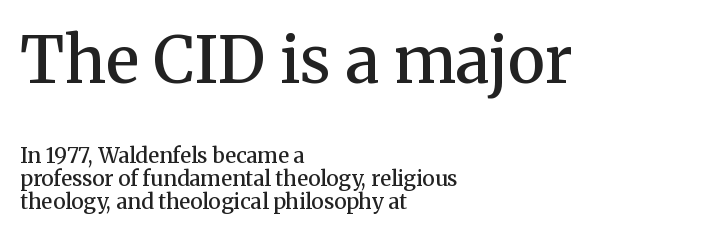
{"serif": "yes", "italic": "no", "bold": "semi", "weight": "semibold", "width": "normal", "stroke_contrast": "medium", "x_height": "medium", "monospaced": "no", "underline": "no", "align": "left", "line_spacing": "tight", "line_spacing_ratio": 1.1, "letter_spacing": "normal", "letter_spacing_em": 0.0, "larger_block": "first", "size_ratio": 3.05, "glyph_px": 64}
